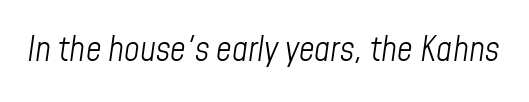
Q: Is the text bold? A: No.
Q: Is the text italic (slanted)? A: Yes, it leans right by about 8 degrees.
Q: Is the text underlined? A: No.
Q: Is the spacing between letters normal or unusually wide? A: Normal.
Q: Width (condensed, normal, or wide)? A: Condensed.
Q: Stroke contrast? A: Low.
Q: x-height? A: Medium.
Q: Monospaced? A: No.
